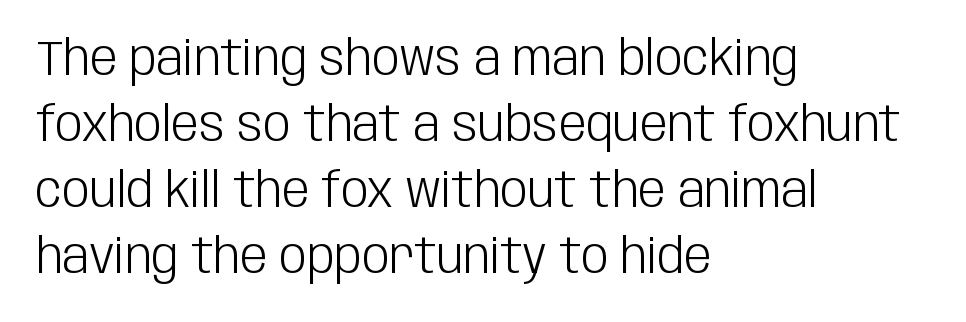
Q: Is the text bold? A: No.
Q: Is the text italic (slanted)? A: No, it is upright.
Q: Is the typeface a serif or a sans-serif typeface? A: Sans-serif.
Q: Is the text underlined? A: No.
Q: How is the paragraph aligned? A: Left-aligned.
Q: Is the spacing between letters normal or unusually wide? A: Normal.
Q: Is the spacing between lines tight, normal or loose? A: Normal.
Q: Width (condensed, normal, or wide)? A: Condensed.
Q: Stroke contrast? A: Low.
Q: x-height? A: Large.
Q: Monospaced? A: No.
